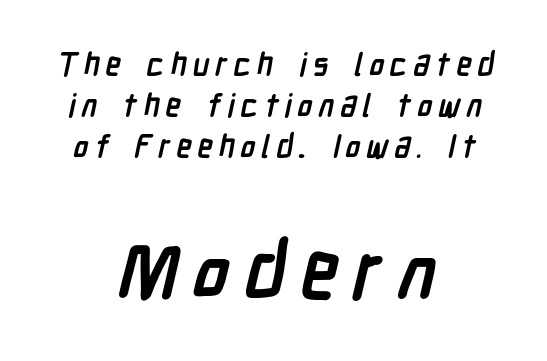
The image shows 77 px semibold, condensed sans-serif type; set centered, normal line spacing (1.32x), not underlined; the second (bottom) block is 2.48x larger; low stroke contrast and a medium x-height.
